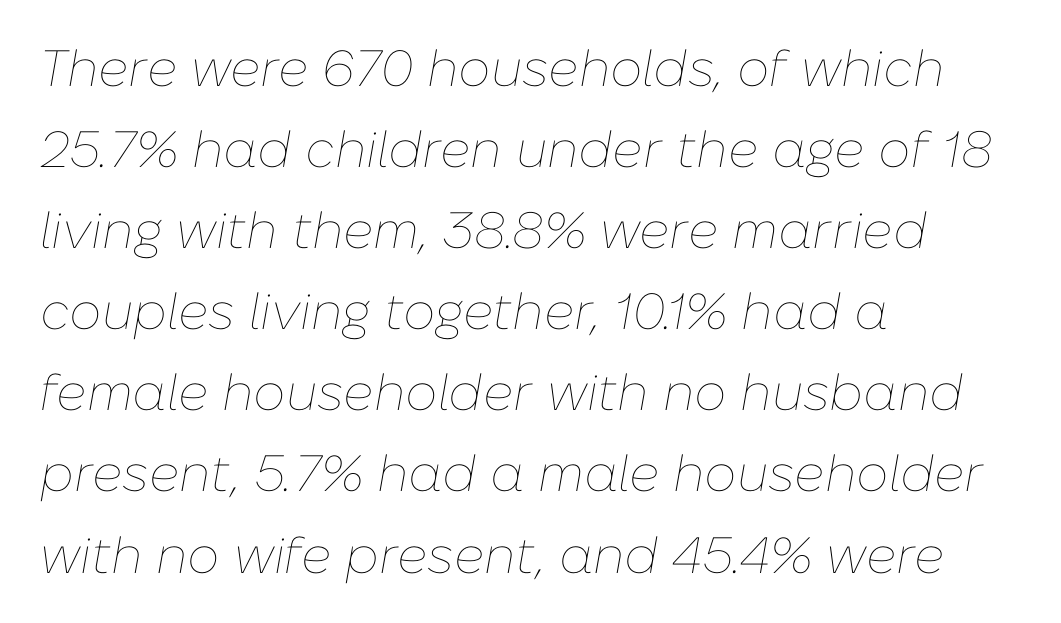
Weight: not bold — regular or lighter. The space beneath each line is pristine and unruled. Glyph-to-glyph distance matches everyday printed text. These lines stack with their left ends in a neat column.
